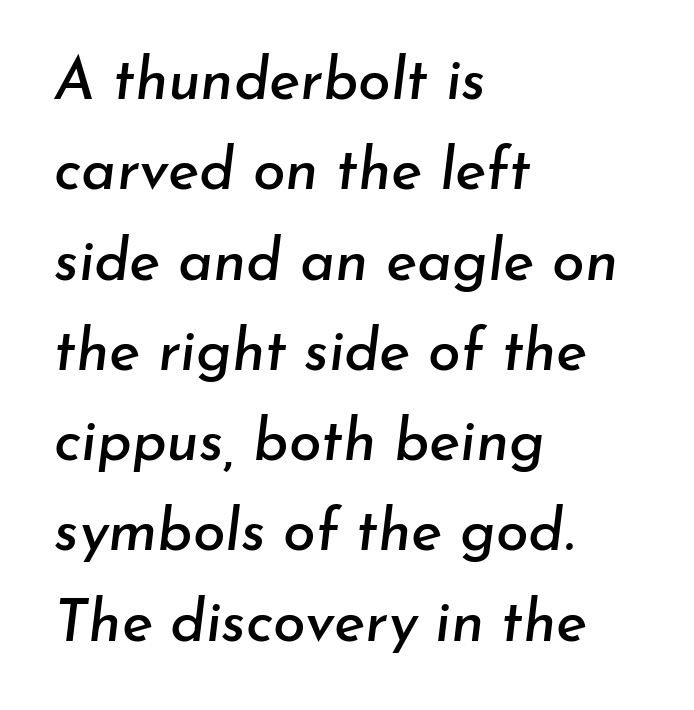
The image shows 59 px text type, italic (leaning right); set left-aligned, normal line spacing (1.53x), normal letter spacing, not underlined; low stroke contrast and a small x-height.
